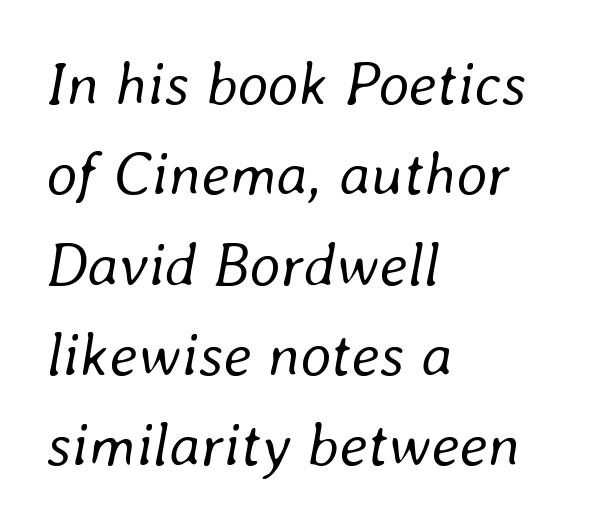
Q: Is the text bold? A: No.
Q: Is the text italic (slanted)? A: Yes, it leans right by about 8 degrees.
Q: Is the text underlined? A: No.
Q: How is the paragraph aligned? A: Left-aligned.
Q: Is the spacing between letters normal or unusually wide? A: Normal.
Q: Is the spacing between lines tight, normal or loose? A: Normal.
Q: Width (condensed, normal, or wide)? A: Normal.
Q: Stroke contrast? A: Low.
Q: x-height? A: Medium.
Q: Monospaced? A: No.
